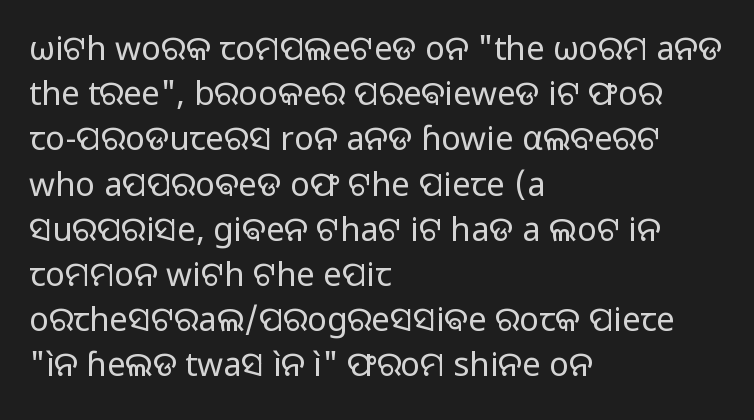
Varying glyph widths throughout — classic text-font behaviour. Underline: absent. The line texture is even and compact thanks to regular tracking. Does the type have serifs? No, each stem ends abruptly. What's the leading like? Ordinary, nothing unusual.
